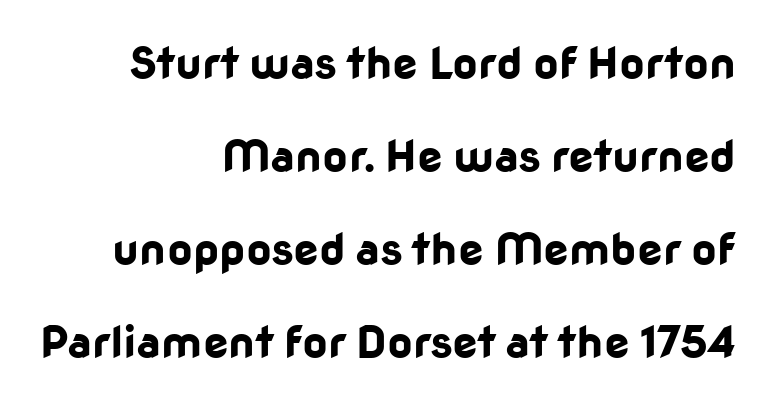
{"serif": "no", "italic": "no", "bold": "yes", "weight": "bold", "width": "normal", "stroke_contrast": "low", "x_height": "medium", "monospaced": "no", "underline": "no", "align": "right", "line_spacing": "loose", "line_spacing_ratio": 2.07, "letter_spacing": "normal", "letter_spacing_em": 0.0, "glyph_px": 45}
